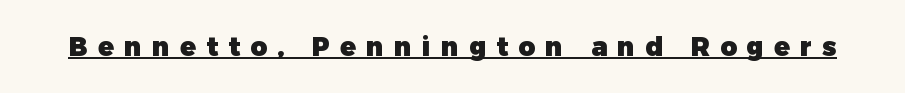
Q: Is the text bold? A: Yes.
Q: Is the text italic (slanted)? A: No, it is upright.
Q: Is the text underlined? A: Yes.
Q: Is the spacing between letters normal or unusually wide? A: Unusually wide.
